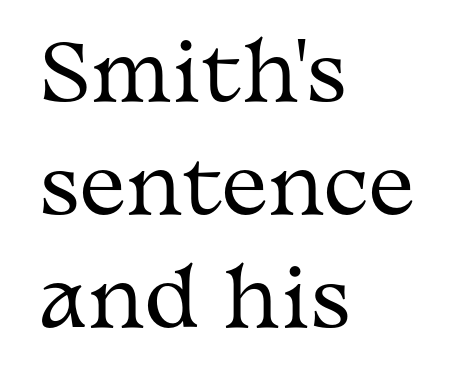
Q: Is the text bold? A: No.
Q: Is the text italic (slanted)? A: No, it is upright.
Q: Is the typeface a serif or a sans-serif typeface? A: Serif.
Q: Is the text underlined? A: No.
Q: How is the paragraph aligned? A: Left-aligned.
Q: Is the spacing between letters normal or unusually wide? A: Normal.
Q: Is the spacing between lines tight, normal or loose? A: Normal.
Q: Width (condensed, normal, or wide)? A: Wide.
Q: Stroke contrast? A: Medium.
Q: x-height? A: Medium.
Q: Monospaced? A: No.
